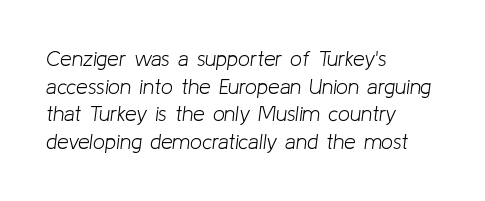
The image shows 21 px text type, italic (leaning right); set left-aligned, normal line spacing (1.32x), normal letter spacing, not underlined.
